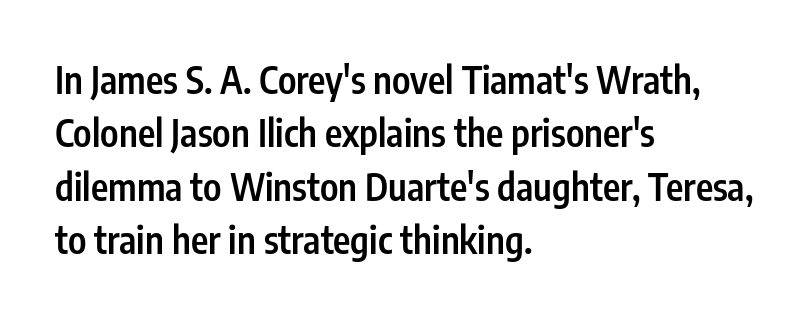
Q: Is the text bold? A: Semi-bold.
Q: Is the text italic (slanted)? A: No, it is upright.
Q: Is the typeface a serif or a sans-serif typeface? A: Sans-serif.
Q: Is the text underlined? A: No.
Q: How is the paragraph aligned? A: Left-aligned.
Q: Is the spacing between letters normal or unusually wide? A: Normal.
Q: Is the spacing between lines tight, normal or loose? A: Normal.
Q: Width (condensed, normal, or wide)? A: Condensed.
Q: Stroke contrast? A: Low.
Q: x-height? A: Medium.
Q: Monospaced? A: No.
